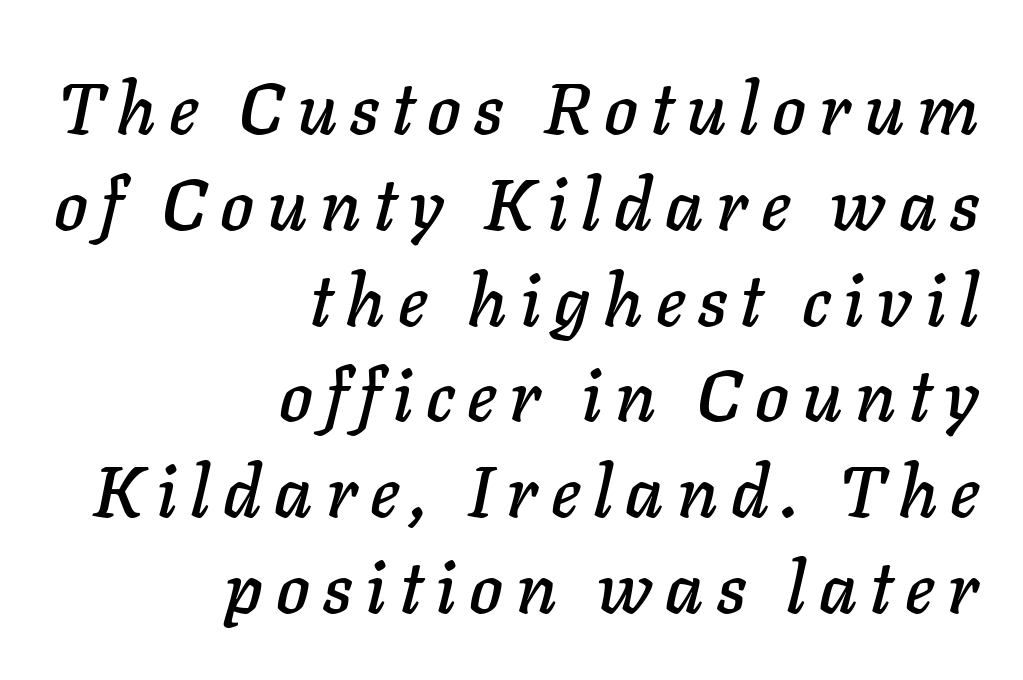
Q: Is the text italic (slanted)? A: Yes, it leans right by about 11 degrees.
Q: Is the text underlined? A: No.
Q: How is the paragraph aligned? A: Right-aligned.
Q: Is the spacing between lines tight, normal or loose? A: Normal.
Q: Width (condensed, normal, or wide)? A: Normal.
Q: Stroke contrast? A: Low.
Q: x-height? A: Medium.
Q: Monospaced? A: No.
